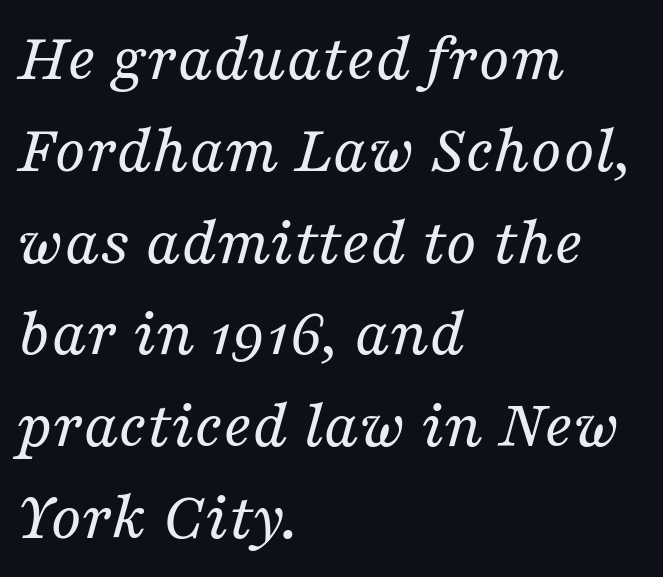
Does the leading feel generous? No, just average. The lines are quadded left. Slanted lettering throughout. Do the characters align in a grid? No, the font is proportional. No chunkiness to these letters — they're not bold.
